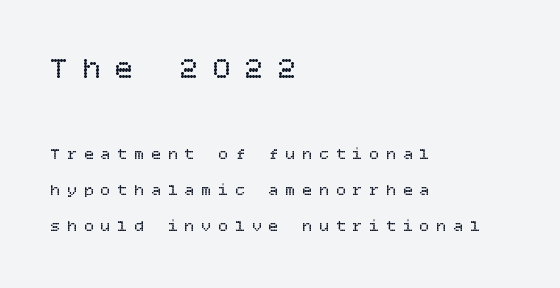
{"italic": "no", "bold": "no", "weight": "regular", "width": "normal", "stroke_contrast": "low", "x_height": "large", "underline": "no", "align": "left", "line_spacing": "loose", "line_spacing_ratio": 2.24, "letter_spacing": "wide", "letter_spacing_em": 0.45, "larger_block": "first", "size_ratio": 1.94, "glyph_px": 31}
